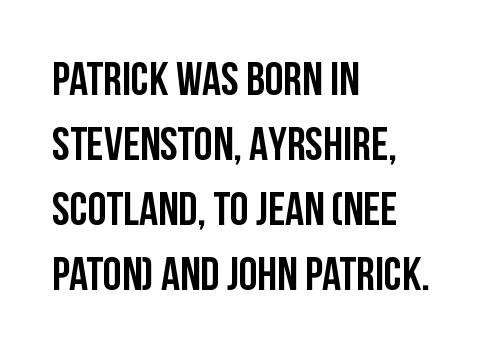
The letters advance in unequal steps, a hallmark of proportional type. Rows of type keep a routine distance in the vertical direction. Descender tails drop into unmarked territory. Each line starts at the same left margin while the right side varies. The text was rendered using a sans face with plain stroke endings. Every stem runs plumb, perpendicular to the baseline.
